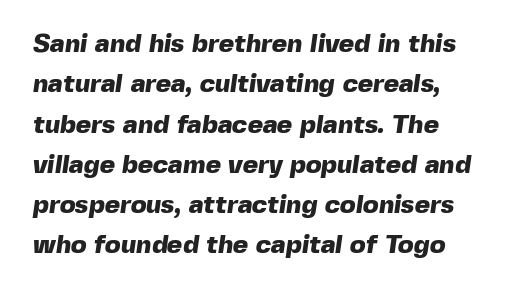
Plenty of ink on the page — the face is bold. Nobody drew a line under any word here. Horizontally, the lines are justified to the leading edge only. The rows are spaced the way most documents space them.
